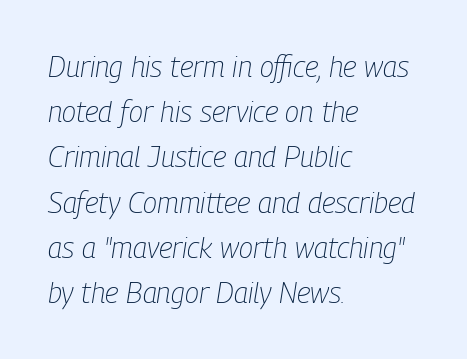
Quick note: interline space is typical. This sample is left-justified, so line endings fall wherever the words run out. The passage shown is typed in a proportional face where columns would drift. This sample uses plain, unmodified letter spacing.
